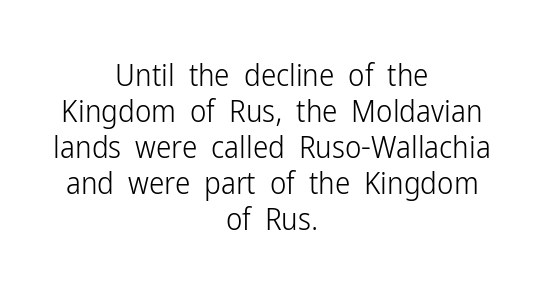
The image shows 31 px light, condensed sans-serif type, upright; set centered, line spacing 1.16x, normal letter spacing, not underlined; low stroke contrast and a medium x-height.
